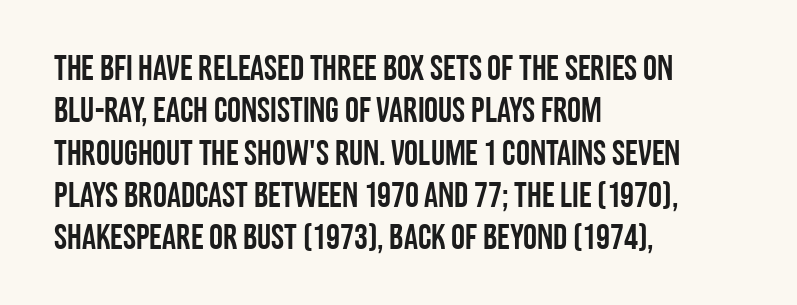
What stands out about the letter spacing? Nothing — it is the standard amount. Notice how the stems are strictly vertical — no italics here. Do the characters align in a grid? No, the font is proportional. Type style note: lacks serifs. Just letters on the line, the space beneath them empty.
